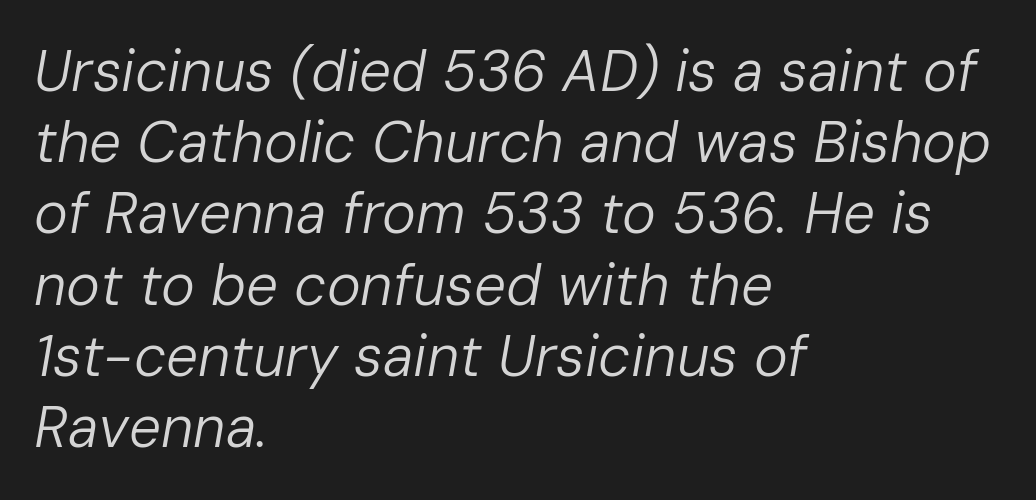
{"italic": "yes", "lean": "right", "slant_degrees": 10, "bold": "no", "weight": "regular", "width": "normal", "stroke_contrast": "low", "x_height": "medium", "monospaced": "no", "underline": "no", "align": "left", "line_spacing": "normal", "line_spacing_ratio": 1.25, "letter_spacing": "normal", "letter_spacing_em": 0.0, "glyph_px": 57}
